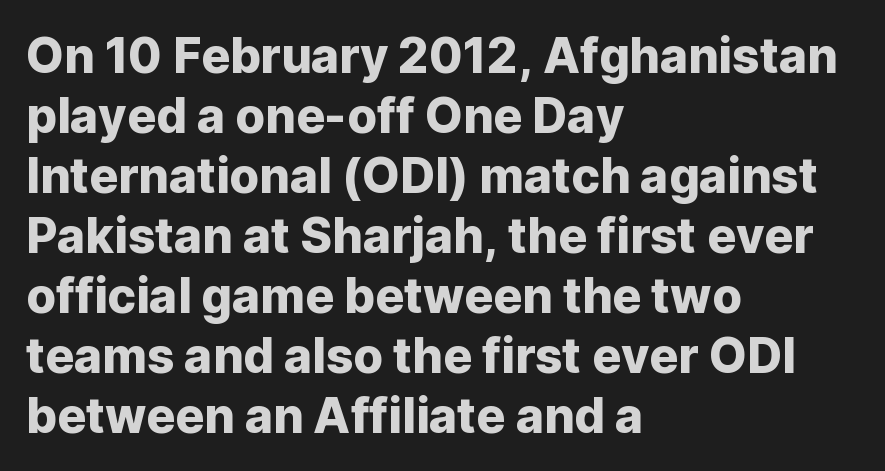
Q: Is the text italic (slanted)? A: No, it is upright.
Q: Is the typeface a serif or a sans-serif typeface? A: Sans-serif.
Q: Is the text underlined? A: No.
Q: How is the paragraph aligned? A: Left-aligned.
Q: Is the spacing between letters normal or unusually wide? A: Normal.
Q: Is the spacing between lines tight, normal or loose? A: Normal.
Q: Width (condensed, normal, or wide)? A: Normal.
Q: Stroke contrast? A: Low.
Q: x-height? A: Medium.
Q: Monospaced? A: No.
